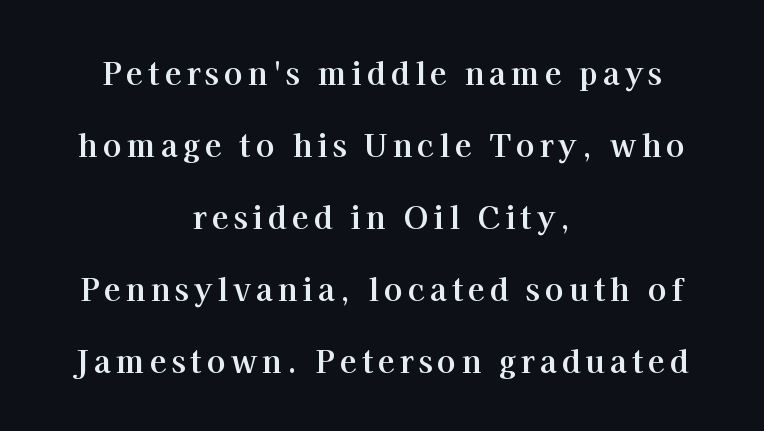
No word sits above an underline. You'd pick this weight for a headline — it's a proper bold. No italicization has been applied; the sample stays upright. Regarding serifs, this sample has them.
